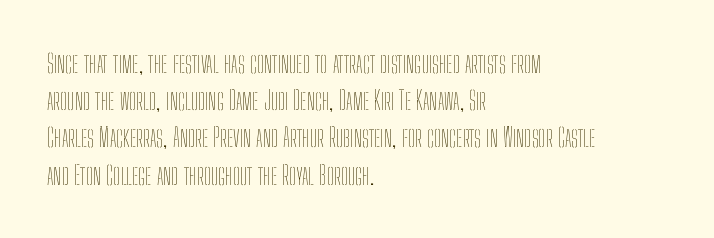
{"italic": "no", "bold": "no", "underline": "no", "align": "left", "line_spacing": "normal", "line_spacing_ratio": 1.43, "letter_spacing": "normal", "letter_spacing_em": 0.0, "glyph_px": 26}
